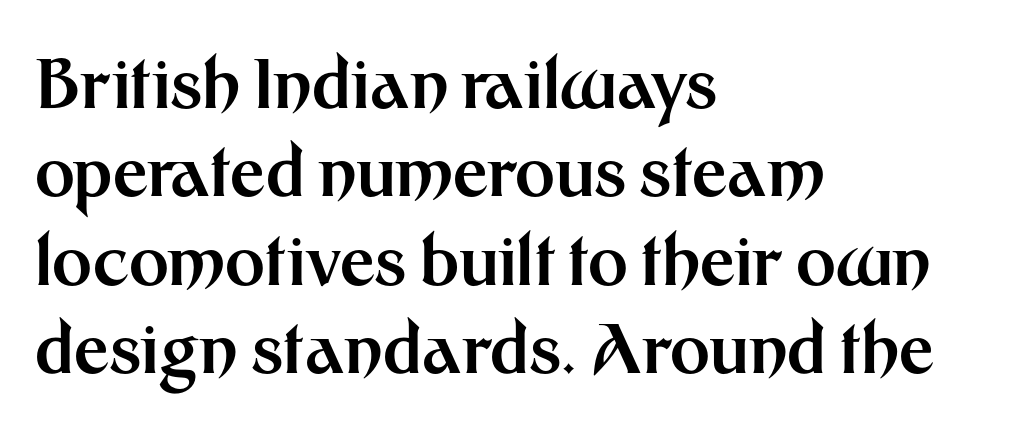
Q: Is the text bold? A: Yes.
Q: Is the text italic (slanted)? A: No, it is upright.
Q: Is the typeface a serif or a sans-serif typeface? A: Sans-serif.
Q: Is the text underlined? A: No.
Q: How is the paragraph aligned? A: Left-aligned.
Q: Is the spacing between letters normal or unusually wide? A: Normal.
Q: Is the spacing between lines tight, normal or loose? A: Normal.
Q: Width (condensed, normal, or wide)? A: Normal.
Q: Stroke contrast? A: Medium.
Q: x-height? A: Medium.
Q: Monospaced? A: No.
